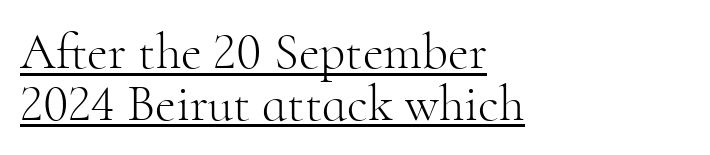
Q: Is the text bold? A: No.
Q: Is the text italic (slanted)? A: No, it is upright.
Q: Is the typeface a serif or a sans-serif typeface? A: Serif.
Q: Is the text underlined? A: Yes.
Q: How is the paragraph aligned? A: Left-aligned.
Q: Is the spacing between letters normal or unusually wide? A: Normal.
Q: Is the spacing between lines tight, normal or loose? A: Tight.
Q: Width (condensed, normal, or wide)? A: Normal.
Q: Stroke contrast? A: High.
Q: x-height? A: Small.
Q: Monospaced? A: No.
